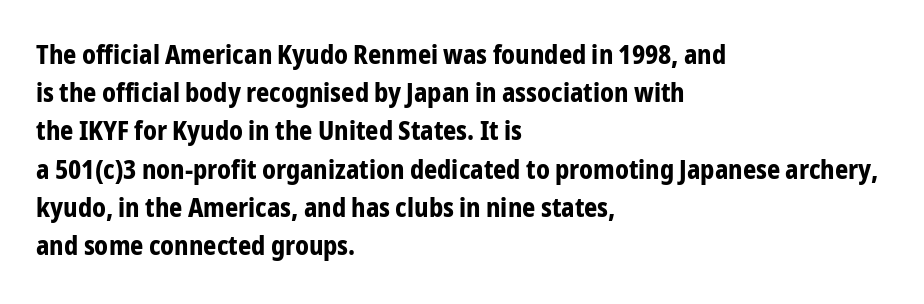
Q: Is the text bold? A: Yes.
Q: Is the text italic (slanted)? A: No, it is upright.
Q: Is the text underlined? A: No.
Q: How is the paragraph aligned? A: Left-aligned.
Q: Is the spacing between letters normal or unusually wide? A: Normal.
Q: Is the spacing between lines tight, normal or loose? A: Normal.
